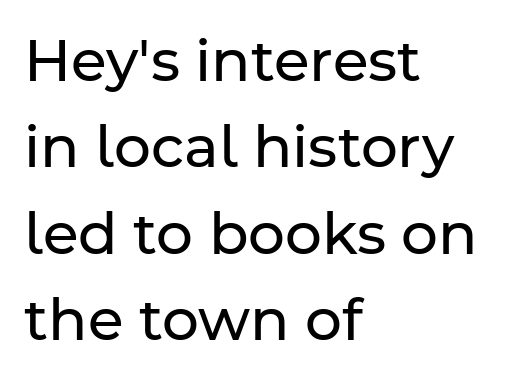
The rows are spaced the way most documents space them. Compared with typical body copy, the letter spacing here is the same. Every stem runs plumb, perpendicular to the baseline. Letterform terminals end flat and unadorned throughout the passage. Rule under the text: the space is simply empty.
